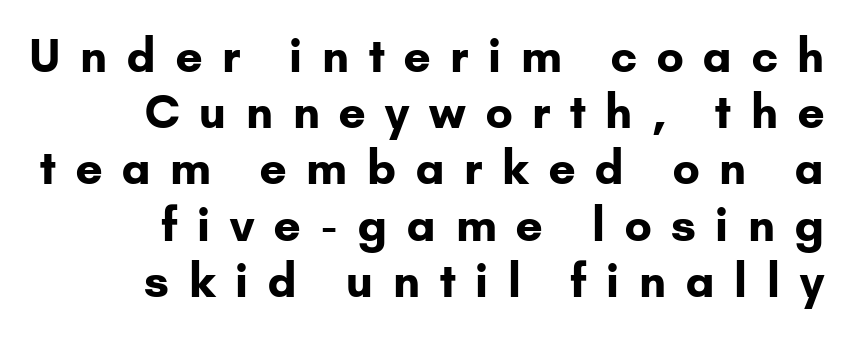
Q: Is the text bold? A: Yes.
Q: Is the text italic (slanted)? A: No, it is upright.
Q: Is the typeface a serif or a sans-serif typeface? A: Sans-serif.
Q: Is the text underlined? A: No.
Q: Is the spacing between letters normal or unusually wide? A: Unusually wide.
Q: Is the spacing between lines tight, normal or loose? A: Normal.
Q: Width (condensed, normal, or wide)? A: Normal.
Q: Stroke contrast? A: Low.
Q: x-height? A: Small.
Q: Monospaced? A: No.
